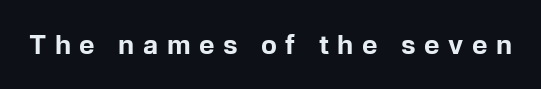
{"italic": "no", "bold": "yes", "underline": "no", "letter_spacing": "wide", "letter_spacing_em": 0.33, "glyph_px": 26}
